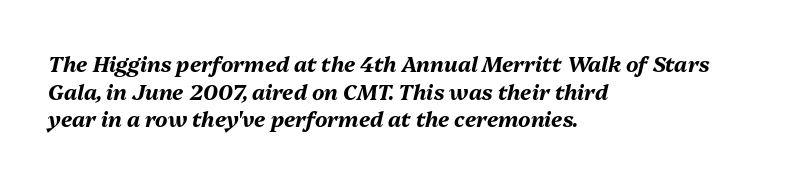
Q: Is the text bold? A: Yes.
Q: Is the text italic (slanted)? A: Yes, it leans right by about 13 degrees.
Q: Is the text underlined? A: No.
Q: How is the paragraph aligned? A: Left-aligned.
Q: Is the spacing between letters normal or unusually wide? A: Normal.
Q: Is the spacing between lines tight, normal or loose? A: Normal.
